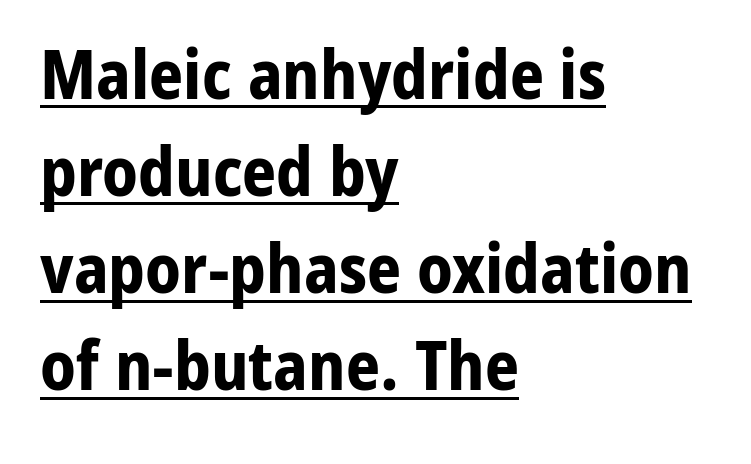
Leftover space on each line is placed entirely after the last word. The block of text has a typical density, with ordinary space between rows. The type family on display is of the sans-serif kind. Note the varied advance widths — an 'i' is clearly narrower than an 'm'. Like a heading marked for emphasis, these lines bear an underscore. Chunky letters — that's bold for sure.
